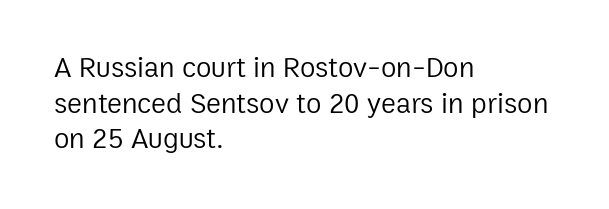
{"serif": "no", "italic": "no", "bold": "no", "weight": "regular", "width": "normal", "stroke_contrast": "low", "x_height": "medium", "monospaced": "no", "underline": "no", "align": "left", "line_spacing": "normal", "line_spacing_ratio": 1.27, "letter_spacing": "normal", "letter_spacing_em": 0.0, "glyph_px": 28}
